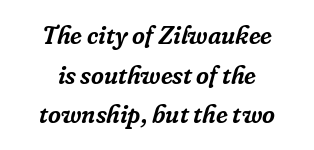
Q: Is the text italic (slanted)? A: Yes, it leans right by about 16 degrees.
Q: Is the text underlined? A: No.
Q: How is the paragraph aligned? A: Centered.
Q: Is the spacing between letters normal or unusually wide? A: Normal.
Q: Is the spacing between lines tight, normal or loose? A: Normal.
